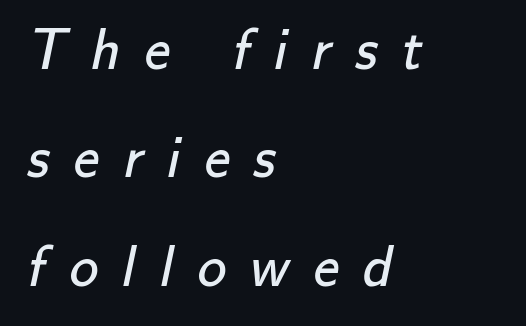
Q: Is the text bold? A: No.
Q: Is the typeface a serif or a sans-serif typeface? A: Sans-serif.
Q: Is the text underlined? A: No.
Q: How is the paragraph aligned? A: Left-aligned.
Q: Is the spacing between letters normal or unusually wide? A: Unusually wide.
Q: Width (condensed, normal, or wide)? A: Normal.
Q: Stroke contrast? A: Low.
Q: x-height? A: Small.
Q: Monospaced? A: No.
